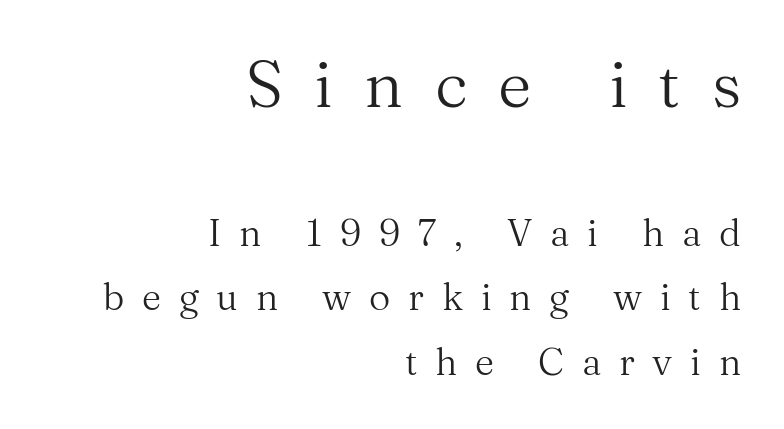
The image shows 65 px regular-weight serif type, upright; set right-aligned, line spacing 1.75x, unusually wide letter spacing (+0.48 em), not underlined; the first (top) block is 1.76x larger; medium stroke contrast and a medium x-height.
